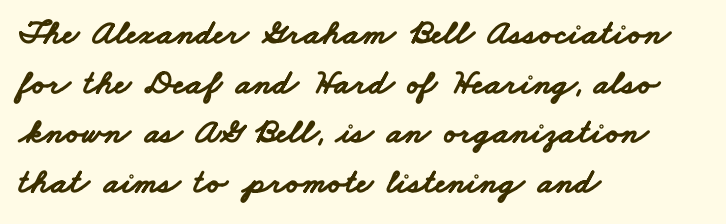
Q: Is the text bold? A: Yes.
Q: Is the typeface a serif or a sans-serif typeface? A: Sans-serif.
Q: Is the text underlined? A: No.
Q: How is the paragraph aligned? A: Left-aligned.
Q: Is the spacing between letters normal or unusually wide? A: Normal.
Q: Is the spacing between lines tight, normal or loose? A: Normal.
Q: Width (condensed, normal, or wide)? A: Wide.
Q: Stroke contrast? A: Low.
Q: x-height? A: Small.
Q: Monospaced? A: No.
